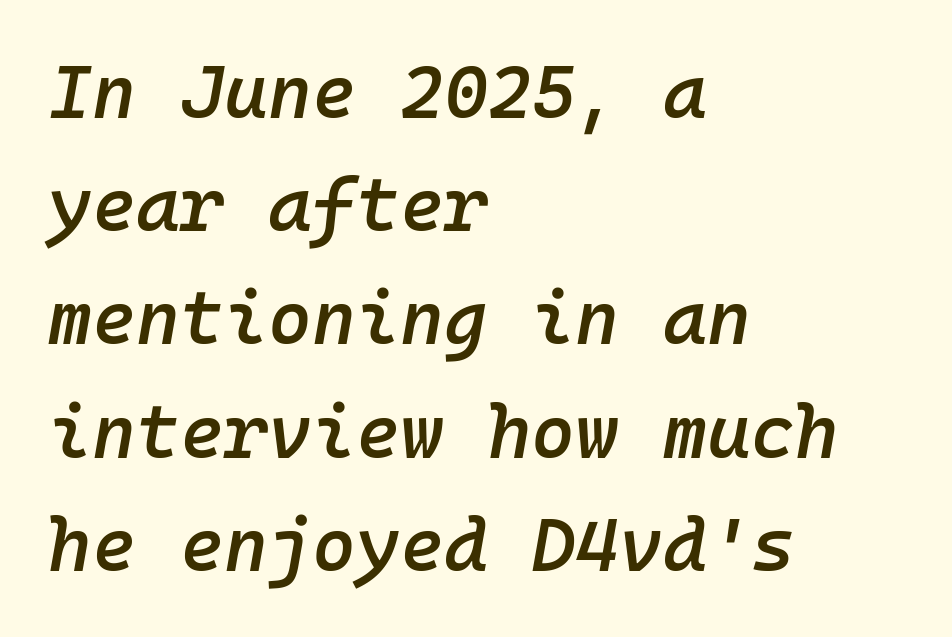
Firm but not heavy-handed strokes: this text is semibold. Spacing between characters is what you'd get straight out of the box. No word sits above an underline. Rendered with sloped, italic letterforms. The rendering uses typewriter-style spacing with identical character cells.
